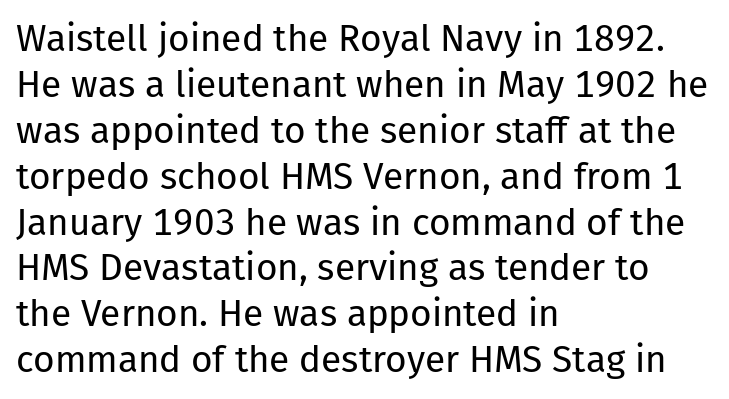
{"serif": "no", "italic": "no", "bold": "no", "weight": "regular", "width": "normal", "stroke_contrast": "low", "x_height": "medium", "monospaced": "no", "underline": "no", "align": "left", "line_spacing_ratio": 1.24, "letter_spacing": "normal", "letter_spacing_em": 0.0, "glyph_px": 37}
